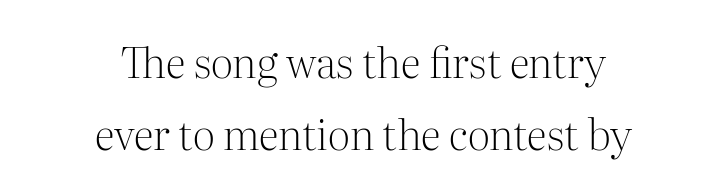
{"serif": "yes", "italic": "no", "bold": "no", "weight": "light", "width": "normal", "stroke_contrast": "medium", "x_height": "medium", "monospaced": "no", "underline": "no", "align": "center", "line_spacing_ratio": 1.71, "letter_spacing": "normal", "letter_spacing_em": 0.0, "glyph_px": 42}
